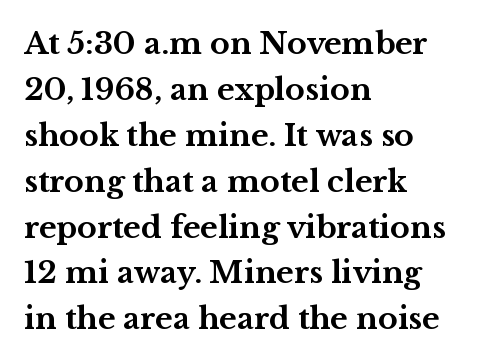
The image shows 30 px bold, wide serif type, upright; set left-aligned, normal line spacing (1.53x), normal letter spacing, not underlined; medium stroke contrast and a medium x-height.
